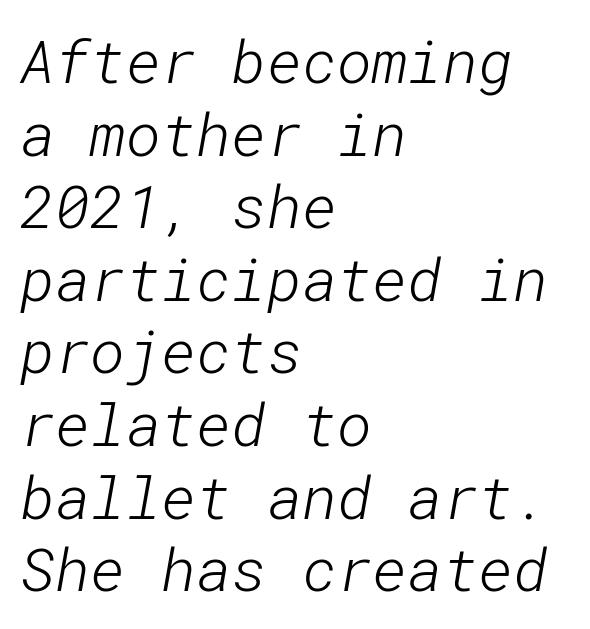
Letters have the restrained weight of plain body copy at most. The rag falls on the right side of this text block. The space beneath each line is pristine and unruled. Look at the tracking — it's just the regular setting, nothing added.
